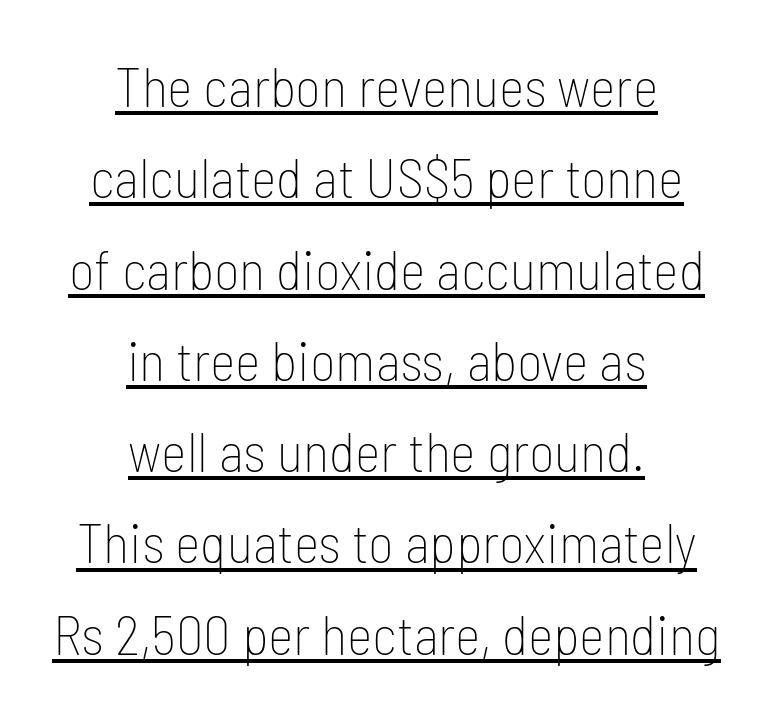
Q: Is the text bold? A: No.
Q: Is the text italic (slanted)? A: No, it is upright.
Q: Is the typeface a serif or a sans-serif typeface? A: Sans-serif.
Q: Is the text underlined? A: Yes.
Q: How is the paragraph aligned? A: Centered.
Q: Is the spacing between letters normal or unusually wide? A: Normal.
Q: Is the spacing between lines tight, normal or loose? A: Normal.
Q: Width (condensed, normal, or wide)? A: Condensed.
Q: Stroke contrast? A: Low.
Q: x-height? A: Medium.
Q: Monospaced? A: No.
